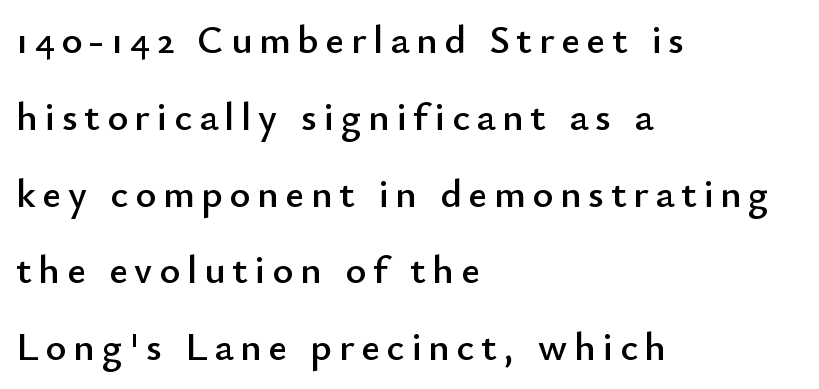
{"serif": "no", "italic": "no", "width": "normal", "stroke_contrast": "low", "x_height": "small", "monospaced": "no", "underline": "no", "align": "left", "line_spacing": "loose", "line_spacing_ratio": 1.92, "glyph_px": 40}
